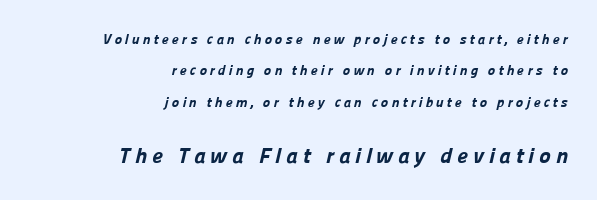
{"bold": "yes", "underline": "no", "align": "right", "line_spacing": "loose", "line_spacing_ratio": 2.25, "letter_spacing": "wide", "letter_spacing_em": 0.22, "larger_block": "second", "size_ratio": 1.57, "glyph_px": 22}
